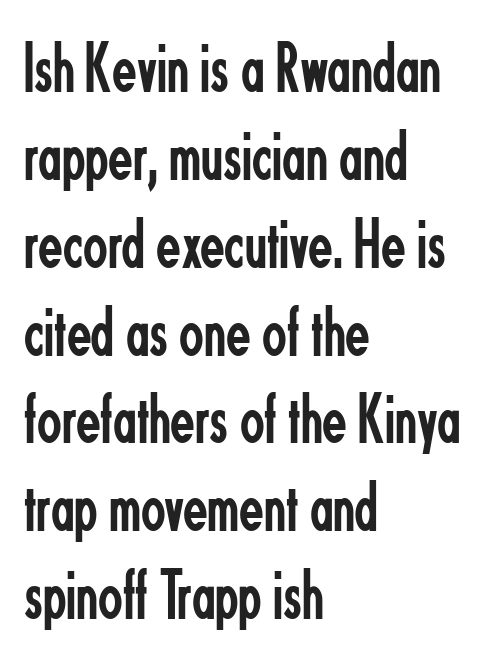
The image shows 72 px regular-weight, condensed sans-serif type, upright; set left-aligned, line spacing 1.22x, normal letter spacing, not underlined; low stroke contrast and a small x-height.
